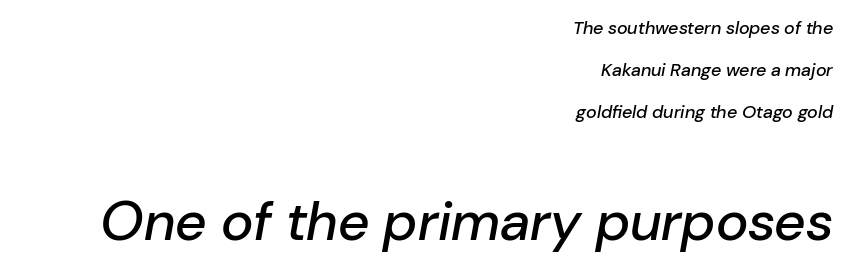
{"italic": "yes", "lean": "right", "slant_degrees": 10, "width": "normal", "stroke_contrast": "low", "x_height": "medium", "monospaced": "no", "underline": "no", "align": "right", "line_spacing": "loose", "line_spacing_ratio": 2.32, "letter_spacing": "normal", "letter_spacing_em": 0.0, "larger_block": "second", "size_ratio": 3.06, "glyph_px": 55}
